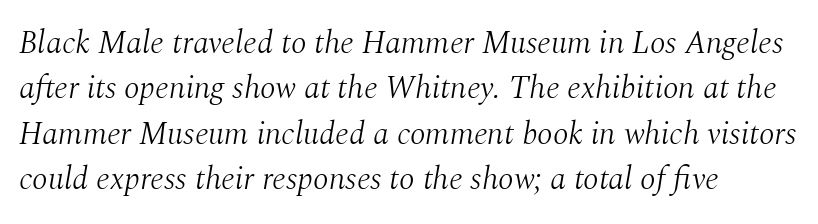
The image shows 32 px light serif type, italic (leaning right); set left-aligned, normal line spacing (1.42x), normal letter spacing, not underlined; medium stroke contrast and a medium x-height.
